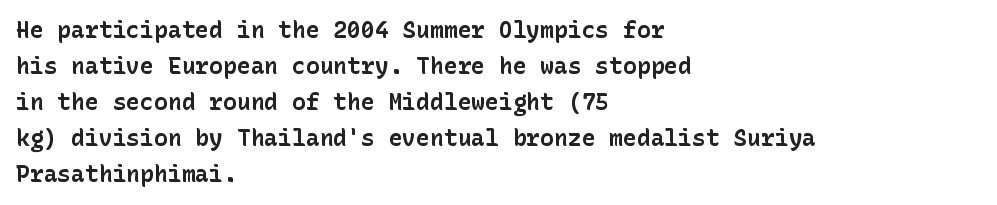
The image shows 23 px bold type, upright; set left-aligned, normal line spacing (1.57x), normal letter spacing, not underlined.
